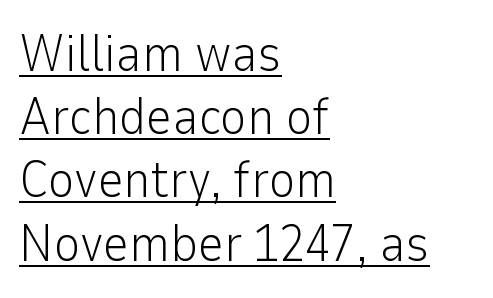
The image shows 51 px light sans-serif type, upright; set left-aligned, line spacing 1.24x, normal letter spacing, underlined; low stroke contrast and a medium x-height.
